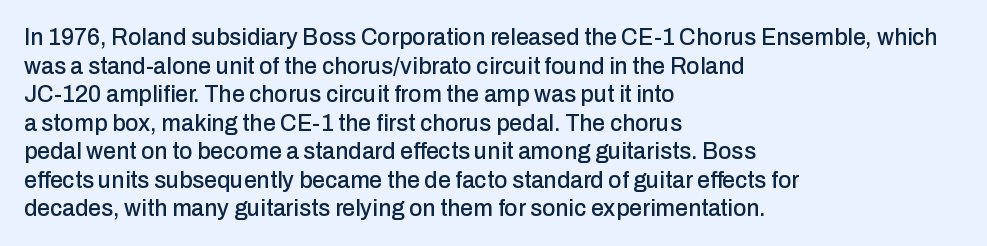
The image shows 23 px text type, upright; set left-aligned, line spacing 1.24x, normal letter spacing, not underlined.
